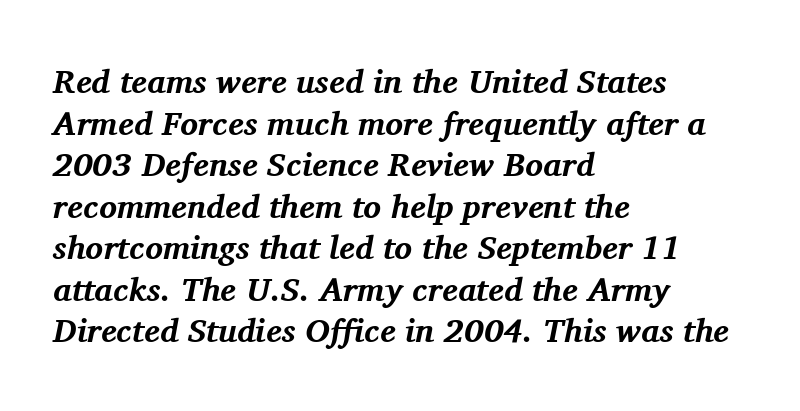
I'd describe the lettering as bold — thick and assertive. When letters slant like this, we call the style italic. These lines are rendered in a variable-pitch font. A typesetter would call this zero additional tracking. Layout note: lines flush left. The rows are spaced the way most documents space them.
